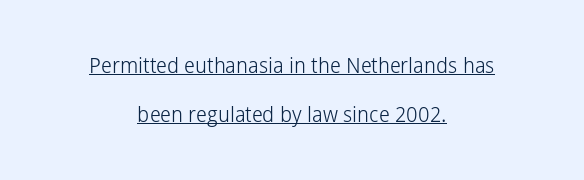
The image shows 21 px text type, upright; set centered, loose line spacing (2.32x), normal letter spacing, underlined.
